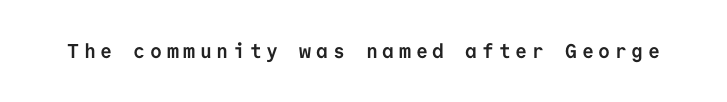
{"italic": "no", "bold": "yes", "underline": "no", "letter_spacing": "wide", "letter_spacing_em": 0.23, "glyph_px": 20}
